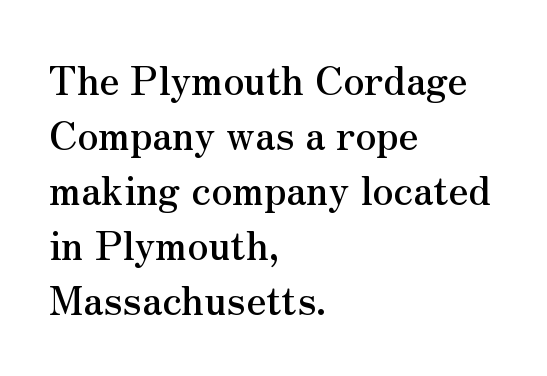
{"serif": "yes", "italic": "no", "width": "normal", "stroke_contrast": "medium", "x_height": "small", "monospaced": "no", "underline": "no", "align": "left", "line_spacing": "normal", "line_spacing_ratio": 1.41, "letter_spacing": "normal", "letter_spacing_em": 0.0, "glyph_px": 39}
